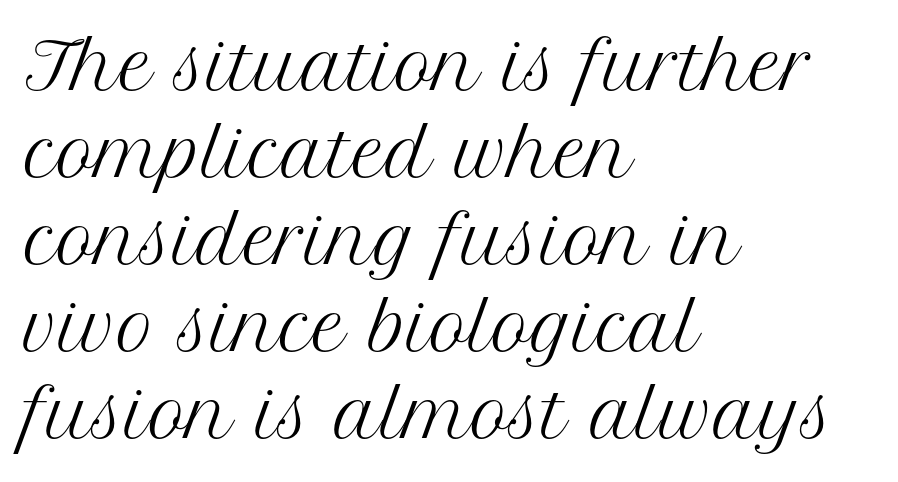
The image shows 64 px regular-weight serif type; set left-aligned, normal line spacing (1.36x), normal letter spacing, not underlined; medium stroke contrast and a medium x-height.
